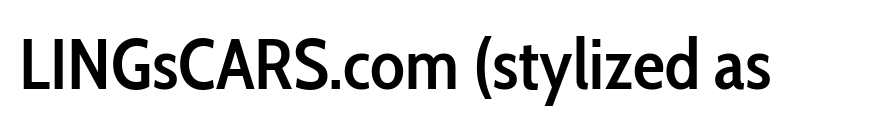
Varying glyph widths throughout — classic text-font behaviour. The space beneath each line is pristine and unruled. Letter spacing: default. Letterform terminals end flat and unadorned throughout the passage.
